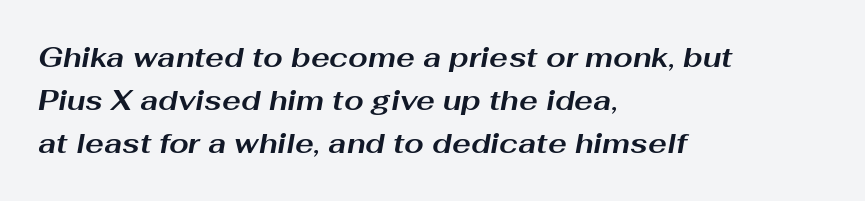
Q: Is the text bold? A: Yes.
Q: Is the text italic (slanted)? A: Yes, it leans right by about 10 degrees.
Q: Is the text underlined? A: No.
Q: How is the paragraph aligned? A: Left-aligned.
Q: Is the spacing between letters normal or unusually wide? A: Normal.
Q: Is the spacing between lines tight, normal or loose? A: Normal.
Q: Width (condensed, normal, or wide)? A: Wide.
Q: Stroke contrast? A: Medium.
Q: x-height? A: Medium.
Q: Monospaced? A: No.
